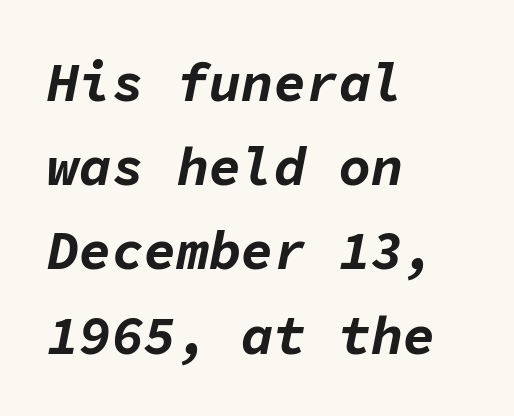
Q: Is the text bold? A: Yes.
Q: Is the text italic (slanted)? A: Yes, it leans right by about 11 degrees.
Q: Is the text underlined? A: No.
Q: How is the paragraph aligned? A: Left-aligned.
Q: Is the spacing between letters normal or unusually wide? A: Normal.
Q: Is the spacing between lines tight, normal or loose? A: Normal.
Q: Width (condensed, normal, or wide)? A: Normal.
Q: Stroke contrast? A: Low.
Q: x-height? A: Medium.
Q: Monospaced? A: Yes.
